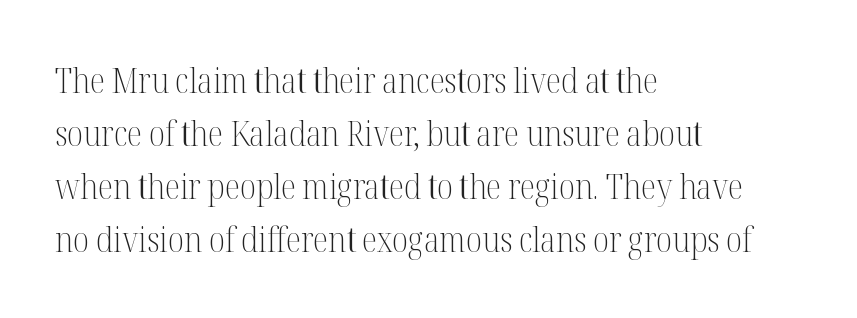
Classification — serif. Leading matches the norm, producing a regular column. No word sits above an underline. The characters are drawn with everyday or finer stroke widths.
